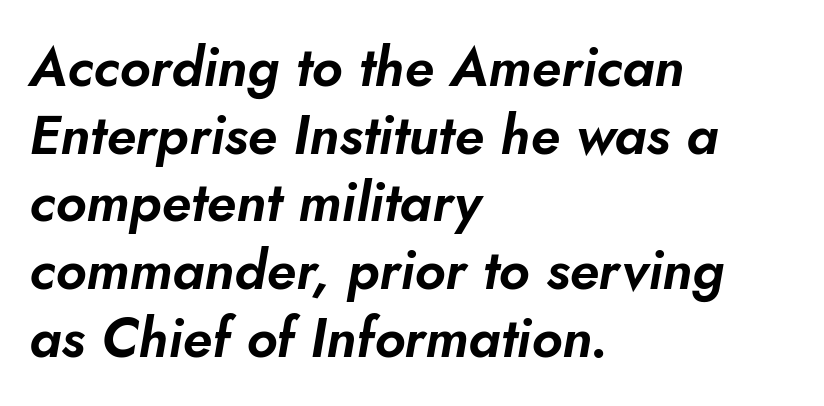
Does extra space separate the letters? No, they use regular spacing. Designer's note — italics engaged. Horizontally, the lines are justified to the leading edge only. Unmarked baselines from the first word to the last.
